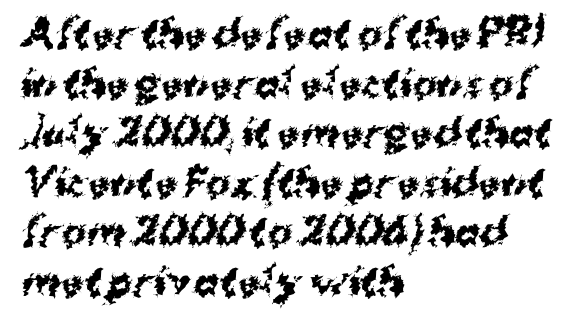
Does the leading feel generous? No, just average. Serif or sans? Sans — the stroke terminals are bare. Beneath every word, the page is bare. Is the type bold? Yes — the strokes are clearly thick and heavy. Short and long lines alike share a common starting point at left.
